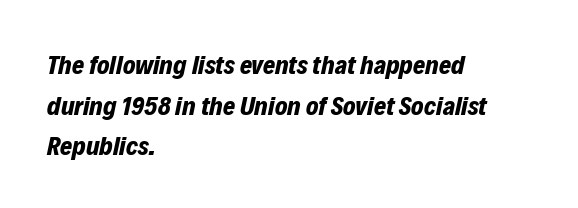
Would a proofreader flag this as italicized? Yes. These lines keep a tight, regular rhythm from letter to letter. Check the space under the baseline: it is left empty. In CSS terms this would be text-align: left.
